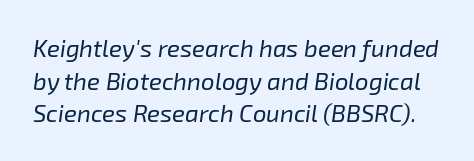
Rows of type keep a routine distance in the vertical direction. A clean baseline with only descenders dipping below it. Inter-character spacing is left at the font's built-in metrics. Notice how the stems are inclined rather than vertical — that's the hallmark of italics.
